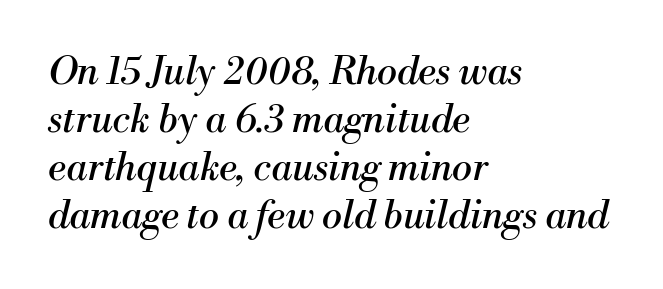
{"serif": "yes", "italic": "yes", "lean": "right", "slant_degrees": 13, "bold": "no", "weight": "regular", "width": "normal", "stroke_contrast": "medium", "x_height": "small", "monospaced": "no", "underline": "no", "align": "left", "line_spacing": "normal", "line_spacing_ratio": 1.26, "letter_spacing": "normal", "letter_spacing_em": 0.0, "glyph_px": 38}
